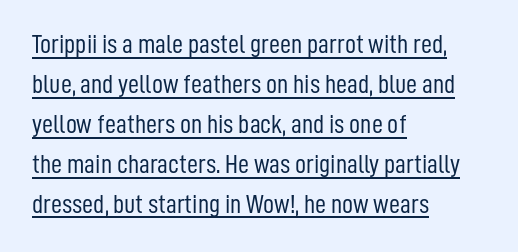
{"italic": "no", "bold": "no", "underline": "yes", "align": "left", "line_spacing": "normal", "line_spacing_ratio": 1.48, "letter_spacing": "normal", "letter_spacing_em": 0.0, "glyph_px": 27}
